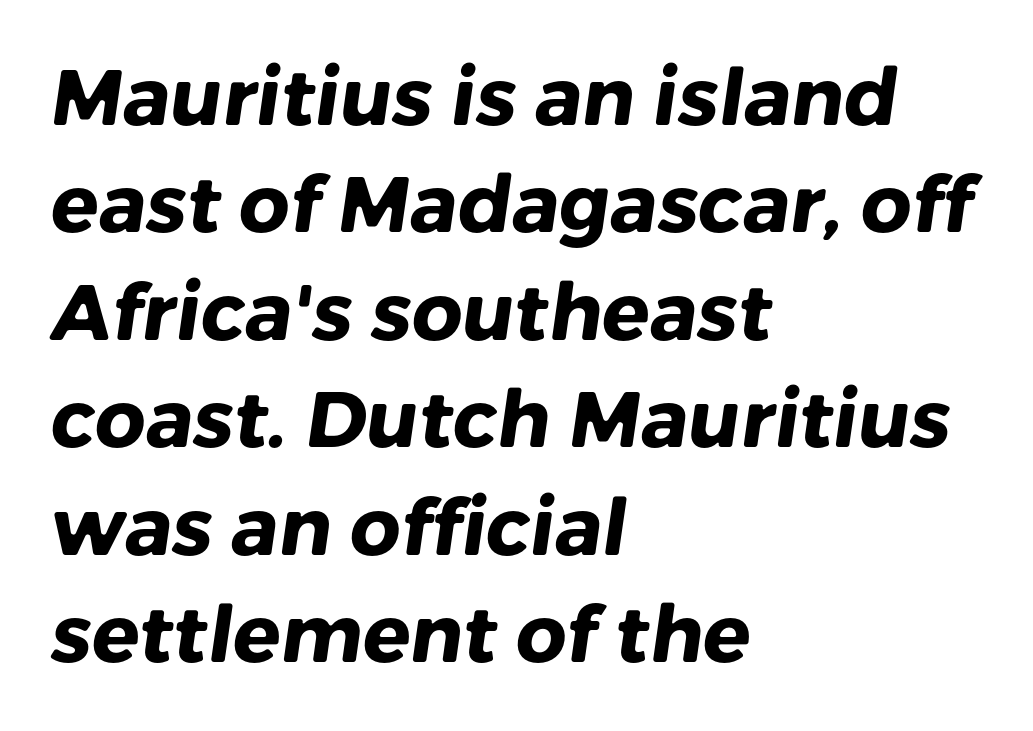
Q: Is the text bold? A: Yes.
Q: Is the typeface a serif or a sans-serif typeface? A: Sans-serif.
Q: Is the text underlined? A: No.
Q: How is the paragraph aligned? A: Left-aligned.
Q: Is the spacing between letters normal or unusually wide? A: Normal.
Q: Is the spacing between lines tight, normal or loose? A: Normal.
Q: Width (condensed, normal, or wide)? A: Normal.
Q: Stroke contrast? A: Low.
Q: x-height? A: Medium.
Q: Monospaced? A: No.
